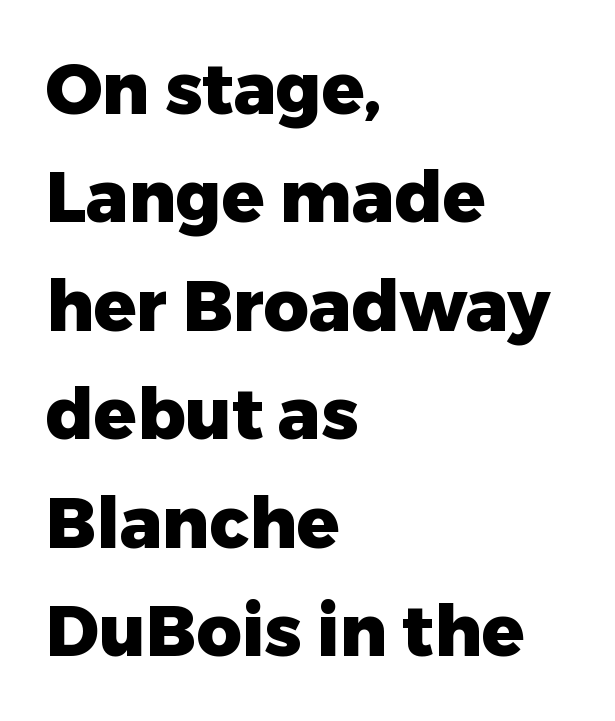
Q: Is the text bold? A: Yes.
Q: Is the text italic (slanted)? A: No, it is upright.
Q: Is the typeface a serif or a sans-serif typeface? A: Sans-serif.
Q: Is the text underlined? A: No.
Q: How is the paragraph aligned? A: Left-aligned.
Q: Is the spacing between letters normal or unusually wide? A: Normal.
Q: Is the spacing between lines tight, normal or loose? A: Normal.
Q: Width (condensed, normal, or wide)? A: Normal.
Q: Stroke contrast? A: Low.
Q: x-height? A: Medium.
Q: Monospaced? A: No.
